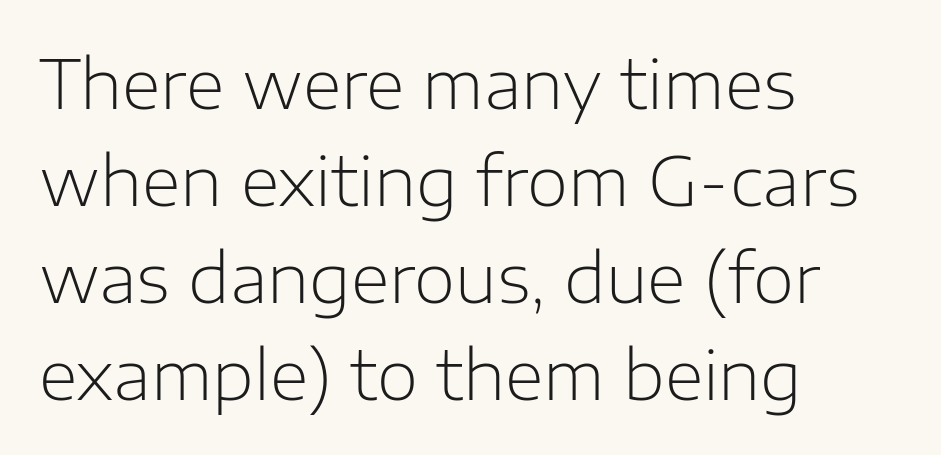
Stroke terminals: plain, sans-serif. The typesetting does not lean heavy: it is not bold. Letters rest on an invisible, unmarked baseline. The type is set solid horizontally, with unmodified tracking. Which margin do the lines hug? The left one — the right edge is uneven.
